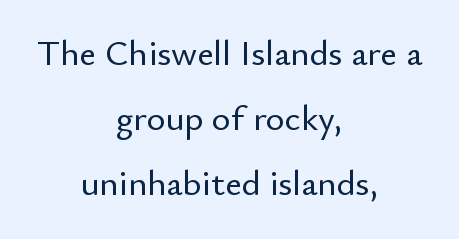
This is the regular roman posture of the typeface. Is this a fixed-width face? No — the glyphs have proportional, varying widths. The horizontal fit of the characters is conventional and even. Check where the strokes stop: nothing finishes them off — pure sans.
